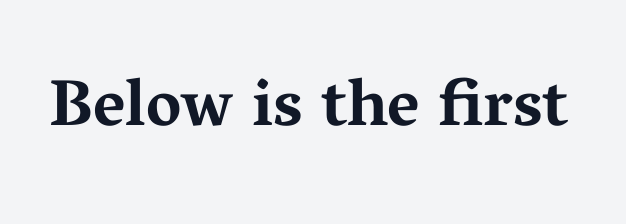
{"serif": "yes", "italic": "no", "bold": "yes", "weight": "bold", "width": "wide", "stroke_contrast": "medium", "x_height": "medium", "monospaced": "no", "underline": "no", "letter_spacing": "normal", "letter_spacing_em": 0.0, "glyph_px": 66}
